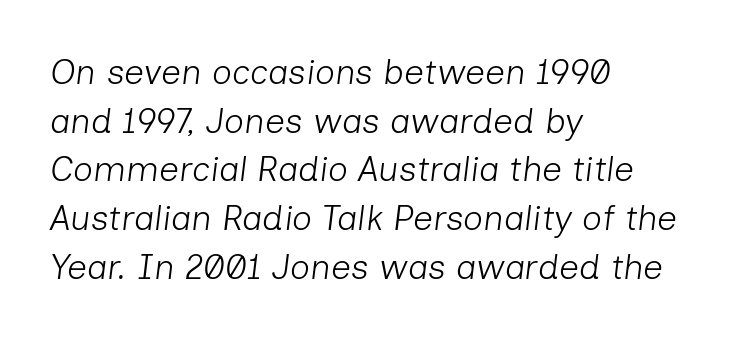
The string is rendered with underlining switched off. Is the type heavy? It reads as light-to-regular instead. A typesetter would call this proportional, since set widths differ per character. Words appear dense and cohesive because spacing is normal. Horizontally, the lines are justified to the leading edge only. Yep, that's italic — everything's leaning.
